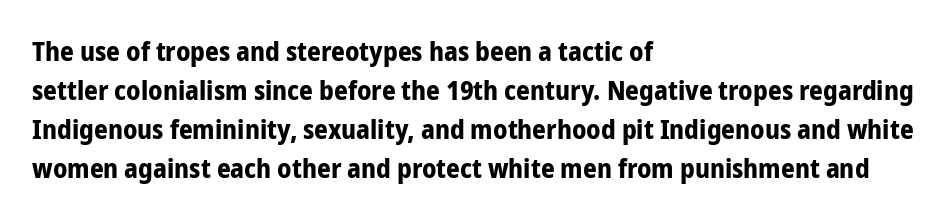
The image shows 27 px bold type, upright; set left-aligned, normal line spacing (1.45x), normal letter spacing, not underlined.
